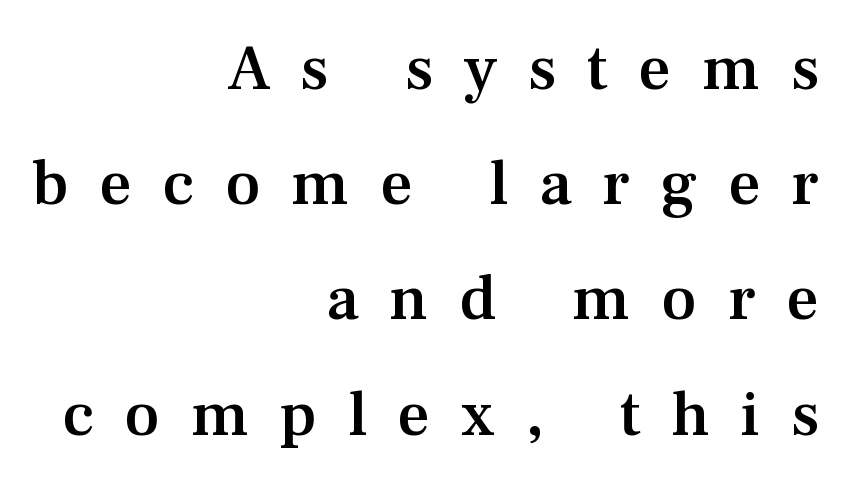
The typeface chosen for these lines features serifs. The rendering uses natural spacing where letterforms have individual widths. The area under the type is left untouched. If you drew a ruler down the right edge, every line would touch it.
